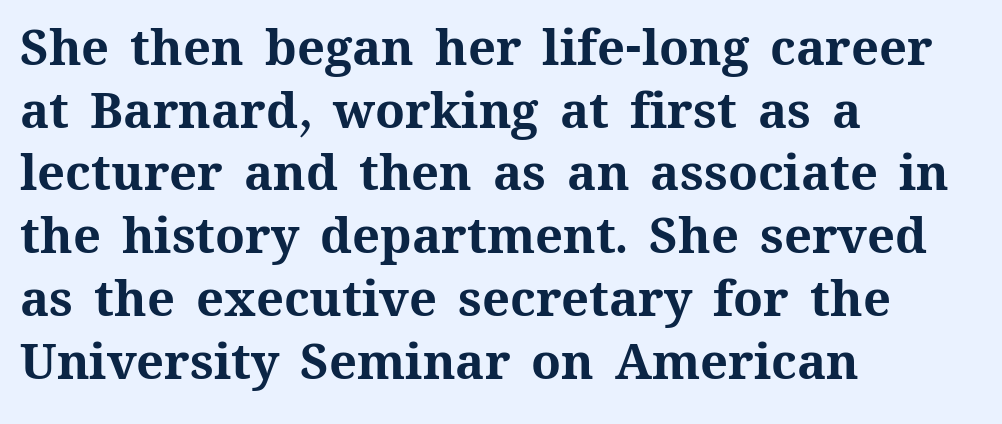
Q: Is the text bold? A: Yes.
Q: Is the text italic (slanted)? A: No, it is upright.
Q: Is the text underlined? A: No.
Q: How is the paragraph aligned? A: Left-aligned.
Q: Is the spacing between letters normal or unusually wide? A: Normal.
Q: Is the spacing between lines tight, normal or loose? A: Normal.
Q: Width (condensed, normal, or wide)? A: Normal.
Q: Stroke contrast? A: Medium.
Q: x-height? A: Medium.
Q: Monospaced? A: No.
